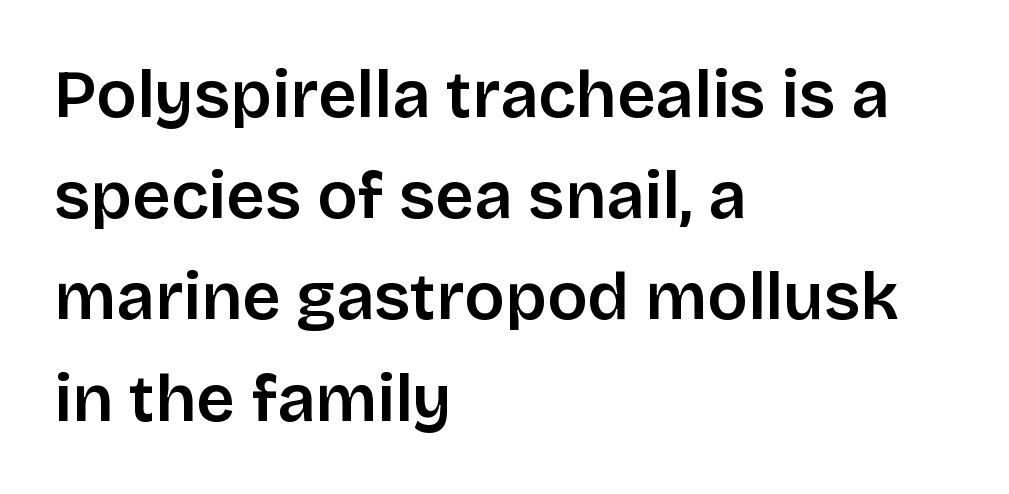
The image shows 67 px semibold sans-serif type, upright; set left-aligned, normal line spacing (1.51x), normal letter spacing, not underlined; low stroke contrast and a large x-height.
